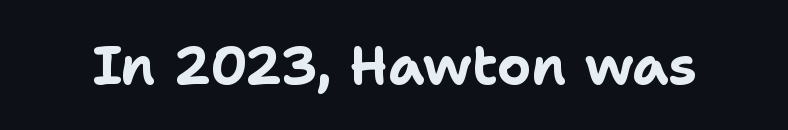
{"serif": "no", "italic": "no", "bold": "yes", "weight": "bold", "width": "normal", "stroke_contrast": "low", "x_height": "medium", "monospaced": "no", "underline": "no", "letter_spacing": "normal", "letter_spacing_em": 0.0, "glyph_px": 53}
